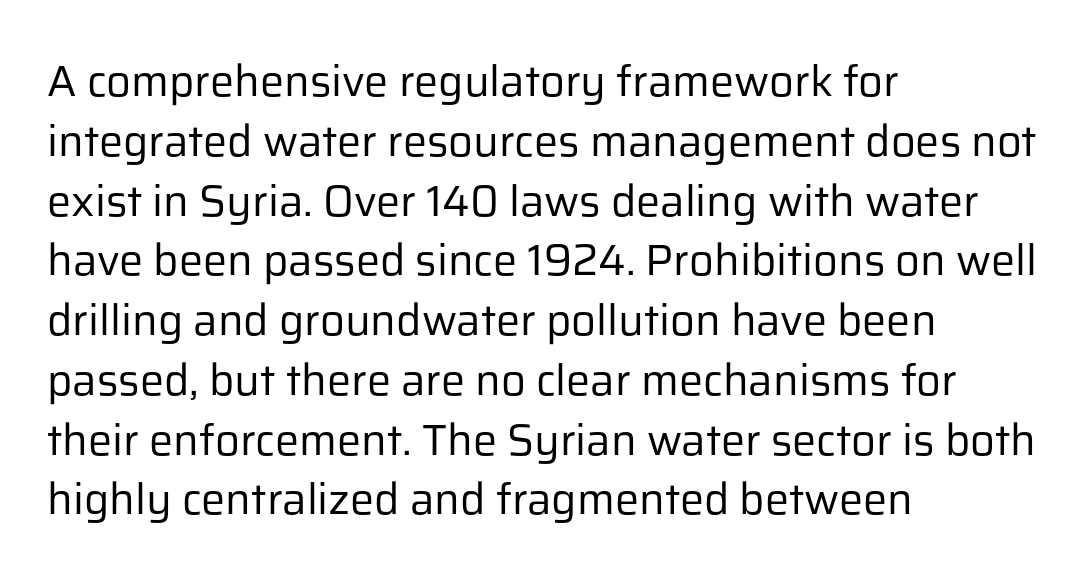
Summary of weight: not heavy and not bold. Caption: multi-line text, flush left, ragged right. This sample uses an upright cut, with every glyph sitting square on the baseline. Leading: standard.
